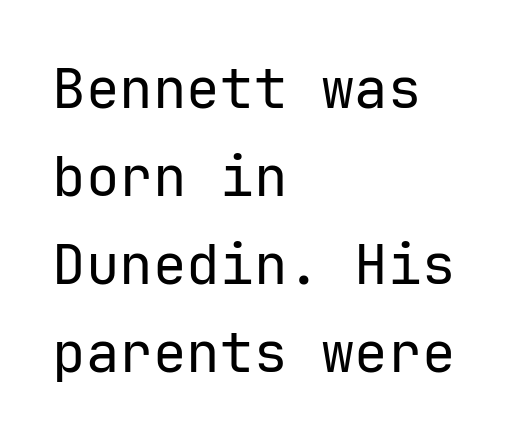
Normally led — the rows are evenly, conventionally spaced. In terms of letterform style, serifs are entirely absent. The space directly below the letters is spotless. Is this a fixed-width face? Yes — each glyph sits in an identical cell. One-word summary of the alignment: left.
